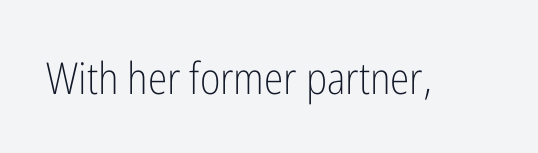
These lines are rendered in a variable-pitch font. How are the letters spaced? Ordinarily, with no added tracking. The font's upright variant was chosen for this text. The letters look calm and open, with moderate or lighter stems. Only glyphs here, with clear space below each row. In terms of letterform style, serifs are entirely absent.
